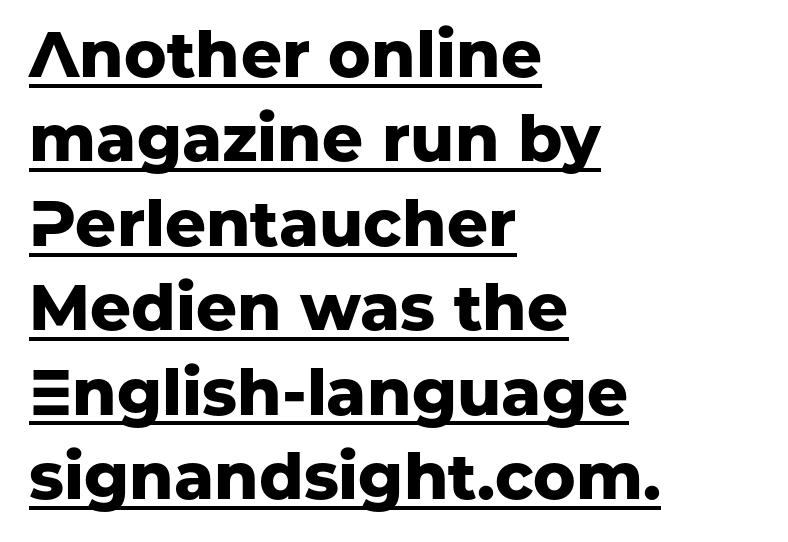
Q: Is the text bold? A: Yes.
Q: Is the text italic (slanted)? A: No, it is upright.
Q: Is the typeface a serif or a sans-serif typeface? A: Sans-serif.
Q: Is the text underlined? A: Yes.
Q: How is the paragraph aligned? A: Left-aligned.
Q: Is the spacing between letters normal or unusually wide? A: Normal.
Q: Is the spacing between lines tight, normal or loose? A: Normal.
Q: Width (condensed, normal, or wide)? A: Normal.
Q: Stroke contrast? A: Low.
Q: x-height? A: Medium.
Q: Monospaced? A: No.
